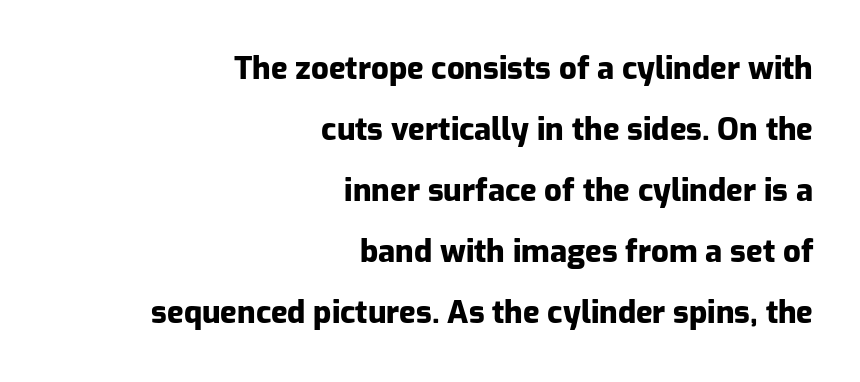
{"serif": "no", "italic": "no", "bold": "yes", "weight": "heavy", "width": "normal", "stroke_contrast": "low", "x_height": "medium", "monospaced": "no", "underline": "no", "align": "right", "line_spacing": "loose", "line_spacing_ratio": 1.97, "letter_spacing": "normal", "letter_spacing_em": 0.0, "glyph_px": 31}
